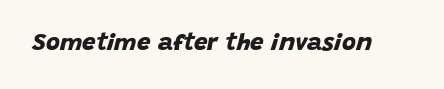
The image shows 24 px bold type; set normal letter spacing, not underlined.
